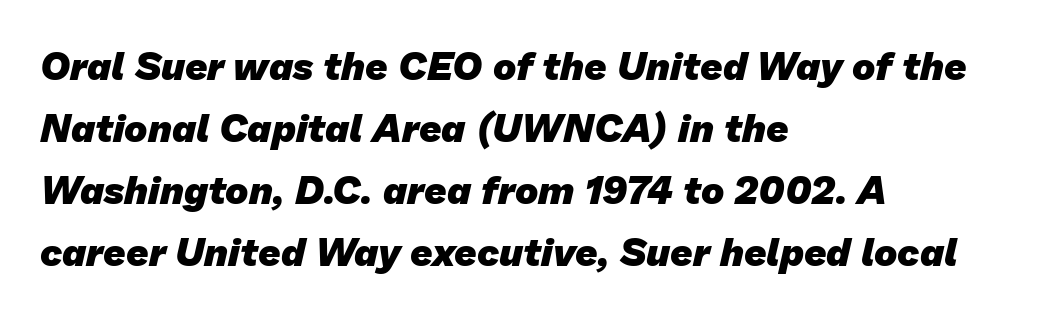
The image shows 39 px heavy sans-serif type; set left-aligned, normal line spacing (1.59x), normal letter spacing, not underlined; low stroke contrast and a medium x-height.
